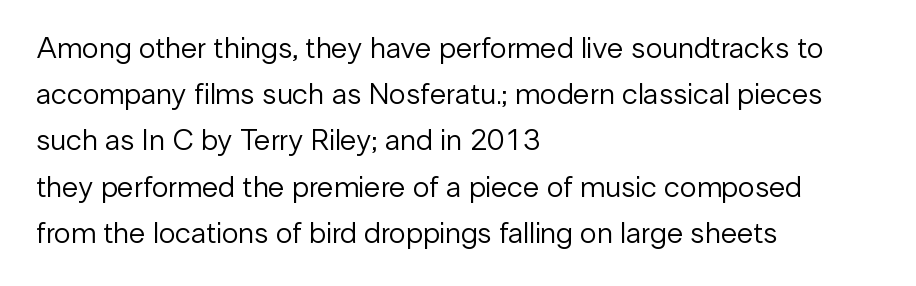
Q: Is the text bold? A: No.
Q: Is the text italic (slanted)? A: No, it is upright.
Q: Is the typeface a serif or a sans-serif typeface? A: Sans-serif.
Q: Is the text underlined? A: No.
Q: How is the paragraph aligned? A: Left-aligned.
Q: Is the spacing between letters normal or unusually wide? A: Normal.
Q: Is the spacing between lines tight, normal or loose? A: Normal.
Q: Width (condensed, normal, or wide)? A: Normal.
Q: Stroke contrast? A: Low.
Q: x-height? A: Medium.
Q: Monospaced? A: No.
